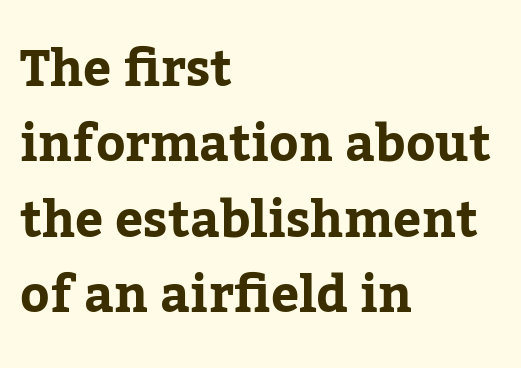
The image shows 50 px bold serif type, upright; set left-aligned, normal line spacing (1.51x), normal letter spacing, not underlined; low stroke contrast and a medium x-height.
